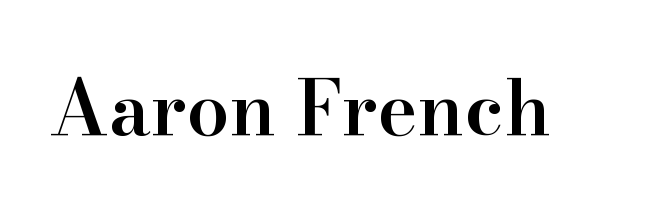
The image shows 76 px semibold serif type, upright; set normal letter spacing, not underlined; high stroke contrast and a small x-height.
